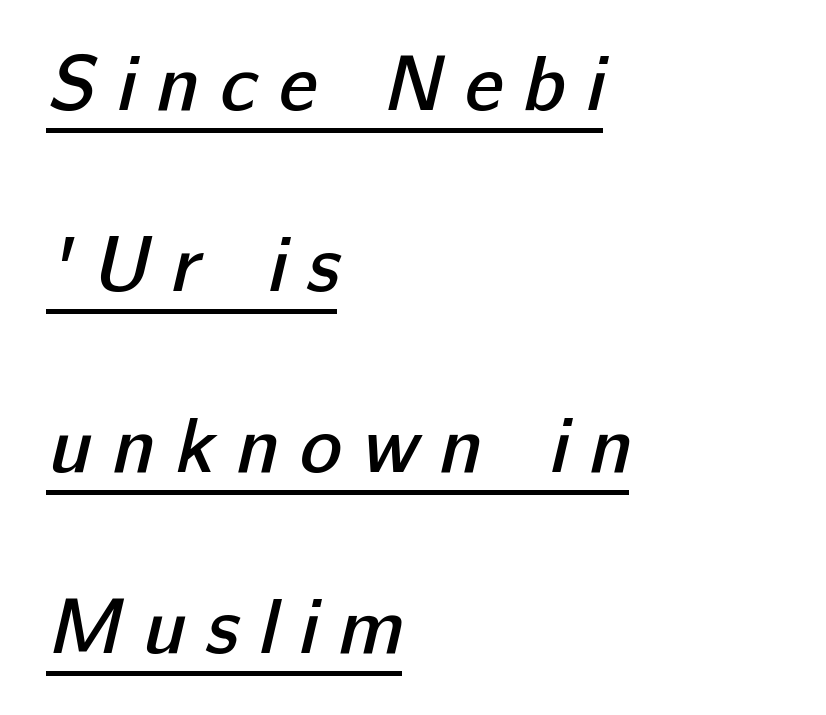
Proportional: the letters do not fall into vertical columns. Vertical spacing — loose. Nope, no serifs anywhere on these letters. Where is the straight margin? On the left. The passage shown has open, widely tracked lettering throughout. Notice the strokes are somewhat thickened but not fully heavy: this is a semibold.
